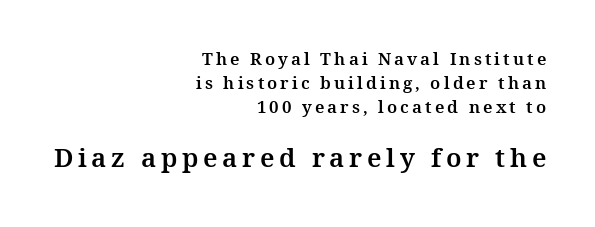
The image shows 26 px text type, upright; set right-aligned, normal line spacing (1.42x), not underlined; the second (bottom) block is 1.53x larger.
